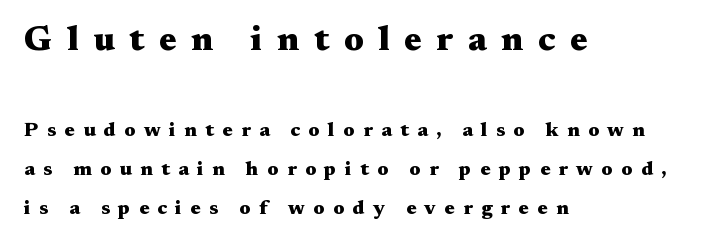
{"serif": "yes", "italic": "no", "bold": "yes", "weight": "heavy", "width": "wide", "stroke_contrast": "medium", "x_height": "medium", "monospaced": "no", "underline": "no", "align": "left", "line_spacing": "loose", "line_spacing_ratio": 1.96, "letter_spacing": "wide", "letter_spacing_em": 0.42, "larger_block": "first", "size_ratio": 1.75, "glyph_px": 35}
